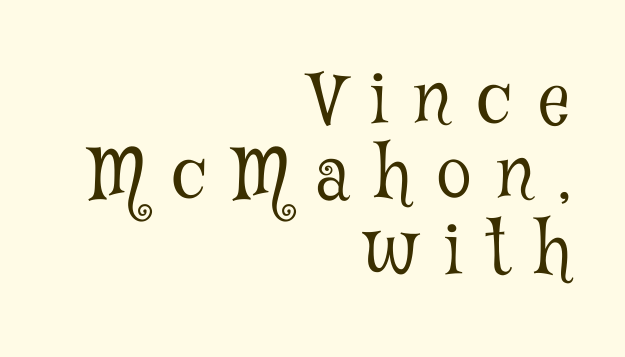
{"serif": "yes", "italic": "no", "bold": "no", "weight": "light", "width": "condensed", "stroke_contrast": "low", "x_height": "medium", "monospaced": "no", "underline": "no", "align": "right", "line_spacing": "tight", "line_spacing_ratio": 1.06, "letter_spacing": "wide", "letter_spacing_em": 0.37, "glyph_px": 71}
